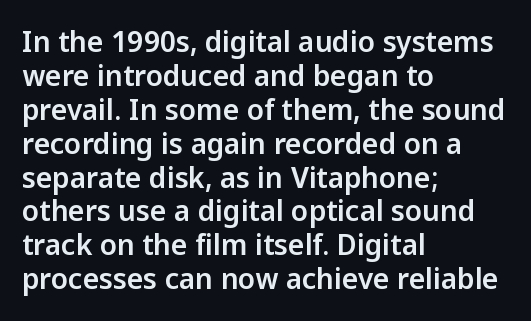
The image shows 28 px sans-serif type, upright; set left-aligned, line spacing 1.21x, normal letter spacing, not underlined; low stroke contrast and a medium x-height.
